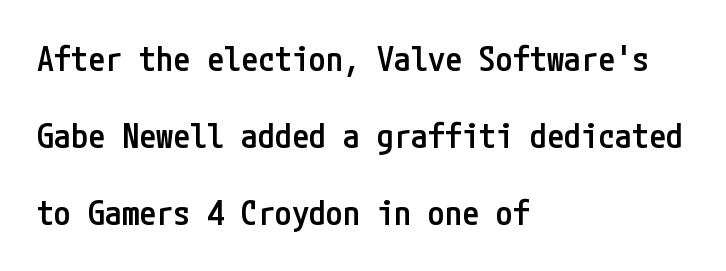
Q: Is the text bold? A: Semi-bold.
Q: Is the text italic (slanted)? A: No, it is upright.
Q: Is the typeface a serif or a sans-serif typeface? A: Sans-serif.
Q: Is the text underlined? A: No.
Q: How is the paragraph aligned? A: Left-aligned.
Q: Is the spacing between letters normal or unusually wide? A: Normal.
Q: Is the spacing between lines tight, normal or loose? A: Loose.
Q: Width (condensed, normal, or wide)? A: Condensed.
Q: Stroke contrast? A: Low.
Q: x-height? A: Medium.
